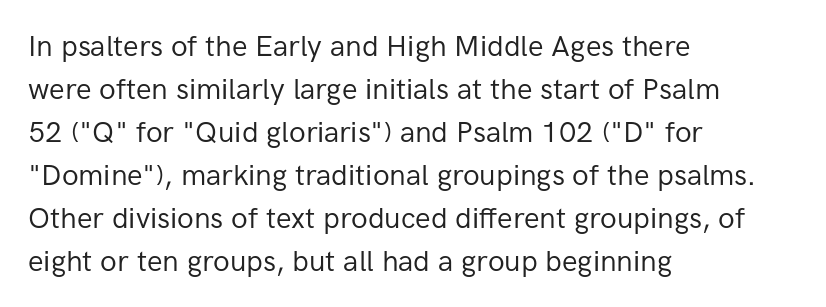
{"serif": "no", "italic": "no", "bold": "no", "weight": "regular", "width": "normal", "stroke_contrast": "low", "x_height": "medium", "monospaced": "no", "underline": "no", "align": "left", "line_spacing": "normal", "line_spacing_ratio": 1.48, "letter_spacing": "normal", "letter_spacing_em": 0.0, "glyph_px": 29}
